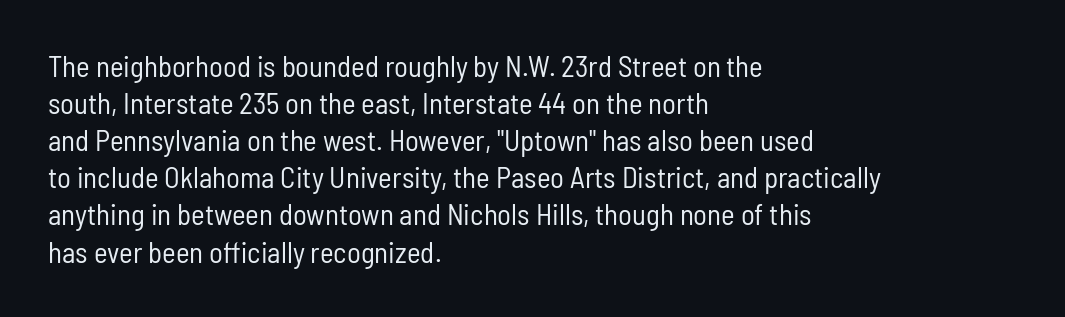
Does the lettering tilt? It doesn't — this is upright. The text block is weighted toward the left margin, trailing off unevenly rightward. Grotesque or geometric, the face here clearly has no serifs. The leading is moderate, giving the passage an even texture. The strokes are not fattened; the text isn't bold. Nothing unusual about the tracking: characters are spaced as the font intends.
